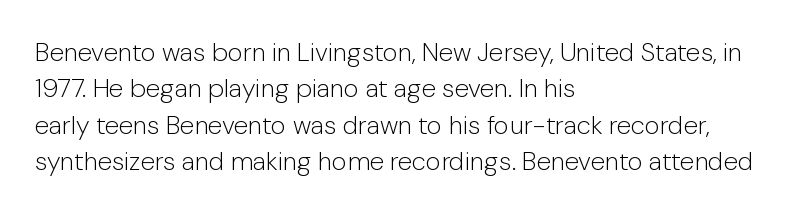
{"italic": "no", "bold": "no", "underline": "no", "align": "left", "line_spacing": "normal", "line_spacing_ratio": 1.4, "letter_spacing": "normal", "letter_spacing_em": 0.0, "glyph_px": 26}
